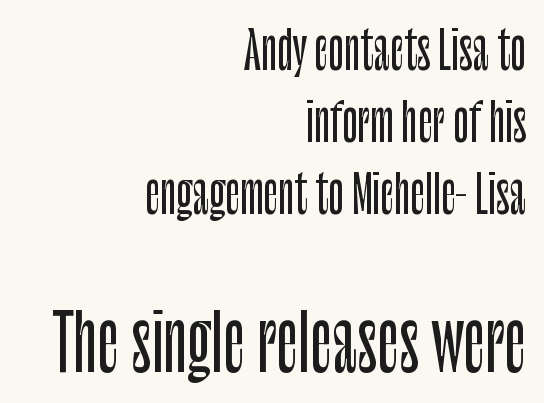
The image shows 76 px condensed sans-serif type, upright; set right-aligned, normal line spacing (1.41x), normal letter spacing, not underlined; the second (bottom) block is 1.49x larger; low stroke contrast and a large x-height.
